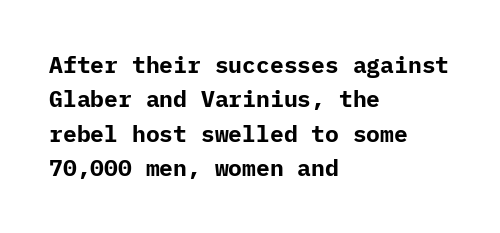
Is the letter spacing exaggerated? No — it looks like the ordinary default. Reading down the block, your eye returns to a fixed left position each line. Heavy-handed strokes throughout: this text is bold. Just letters on the line, the space beneath them empty. Baseline-to-baseline distance is the conventional proportion of letter height. A roman cut, with each character standing at attention.
